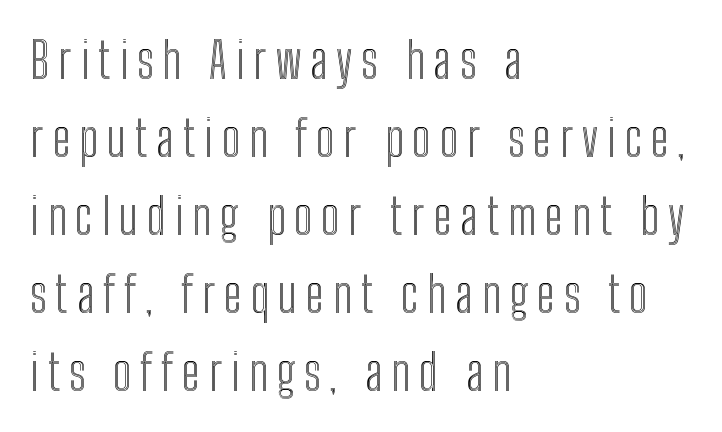
{"italic": "no", "width": "condensed", "x_height": "medium", "monospaced": "no", "underline": "no", "align": "left", "line_spacing": "normal", "line_spacing_ratio": 1.59, "glyph_px": 49}
